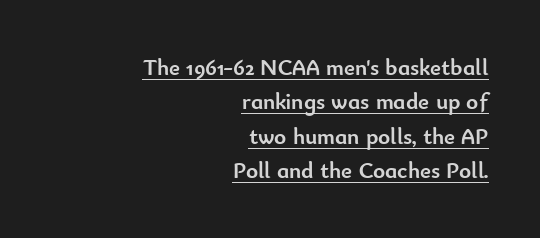
{"italic": "no", "bold": "yes", "underline": "yes", "align": "right", "line_spacing": "normal", "line_spacing_ratio": 1.5, "letter_spacing": "normal", "letter_spacing_em": 0.0, "glyph_px": 23}
